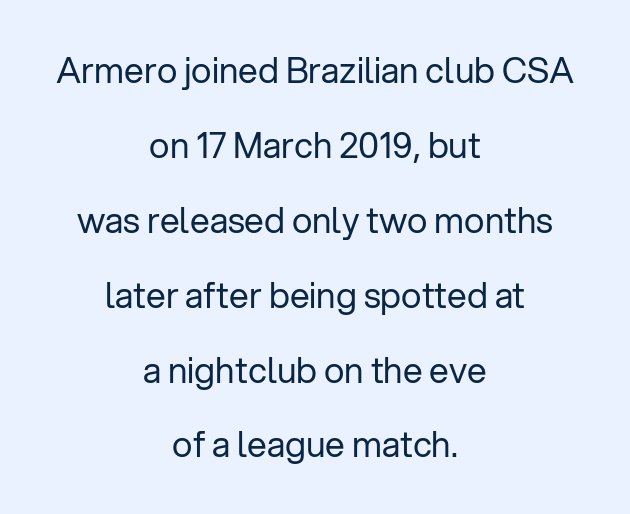
The image shows 35 px regular-weight sans-serif type, upright; set centered, loose line spacing (2.14x), normal letter spacing, not underlined; low stroke contrast and a medium x-height.
